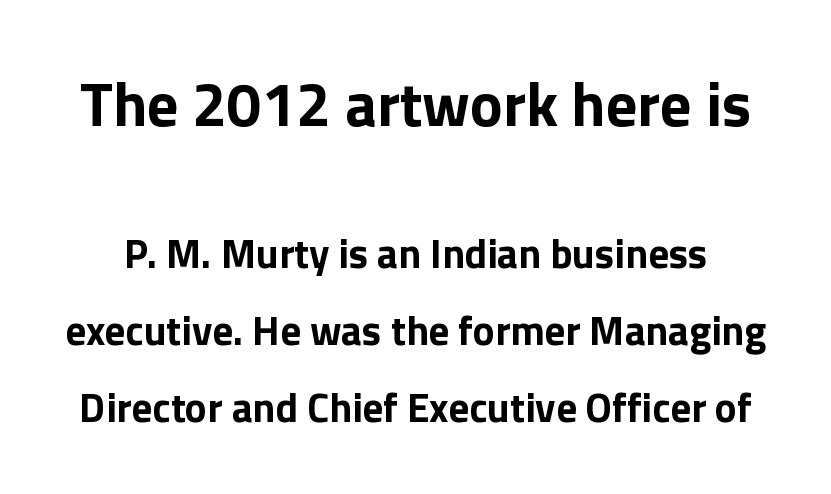
The image shows 62 px bold sans-serif type, upright; set line spacing 1.88x, normal letter spacing, not underlined; the first (top) block is 1.51x larger; low stroke contrast and a medium x-height.
